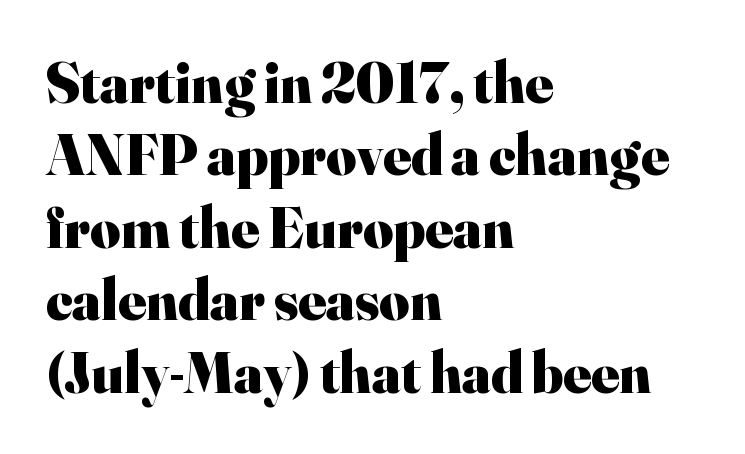
{"serif": "yes", "italic": "no", "bold": "yes", "weight": "heavy", "width": "normal", "stroke_contrast": "high", "x_height": "small", "monospaced": "no", "underline": "no", "align": "left", "line_spacing": "normal", "line_spacing_ratio": 1.25, "letter_spacing": "normal", "letter_spacing_em": 0.0, "glyph_px": 58}
